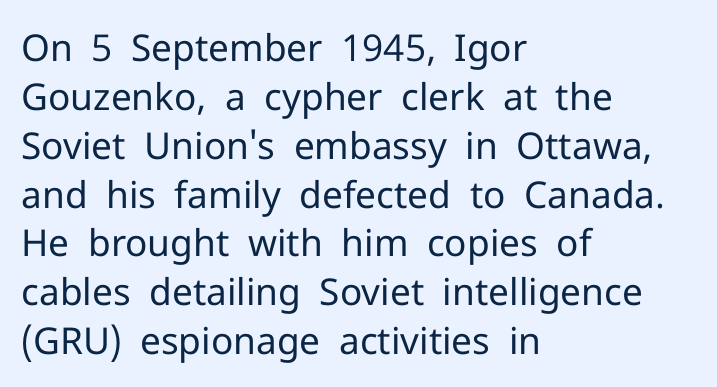
Q: Is the text bold? A: No.
Q: Is the text italic (slanted)? A: No, it is upright.
Q: Is the typeface a serif or a sans-serif typeface? A: Sans-serif.
Q: Is the text underlined? A: No.
Q: How is the paragraph aligned? A: Left-aligned.
Q: Is the spacing between letters normal or unusually wide? A: Normal.
Q: Is the spacing between lines tight, normal or loose? A: Normal.
Q: Width (condensed, normal, or wide)? A: Normal.
Q: Stroke contrast? A: Low.
Q: x-height? A: Medium.
Q: Monospaced? A: No.
